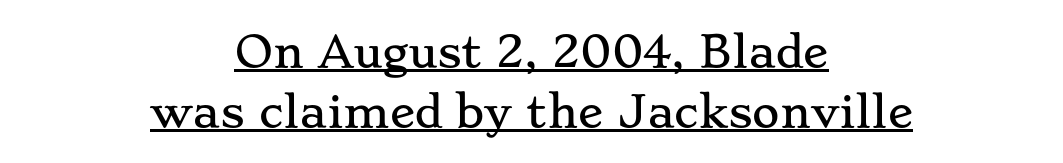
The image shows 42 px wide serif type, upright; set centered, normal line spacing (1.42x), normal letter spacing, underlined; low stroke contrast and a small x-height.
